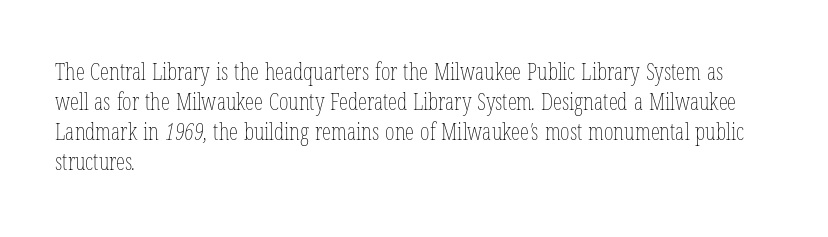
The face used here is rendered with its standard letterfit. Underline: absent. Line beginnings align vertically; line endings do not. Unbolded letterforms with no extra heft. Line spacing here is normal.
